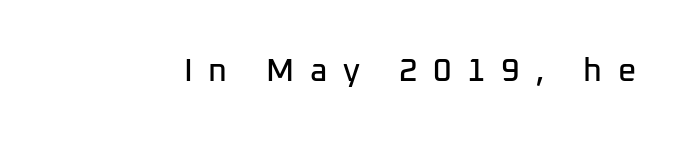
{"serif": "no", "italic": "no", "width": "normal", "stroke_contrast": "low", "x_height": "medium", "monospaced": "no", "underline": "no", "letter_spacing": "wide", "letter_spacing_em": 0.49, "glyph_px": 32}
